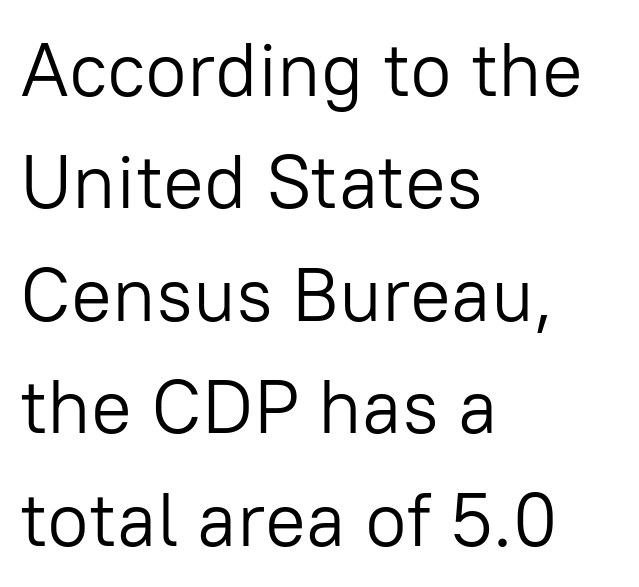
{"serif": "no", "italic": "no", "bold": "no", "weight": "light", "width": "normal", "stroke_contrast": "low", "x_height": "medium", "monospaced": "no", "underline": "no", "align": "left", "line_spacing": "normal", "line_spacing_ratio": 1.48, "letter_spacing": "normal", "letter_spacing_em": 0.0, "glyph_px": 76}
